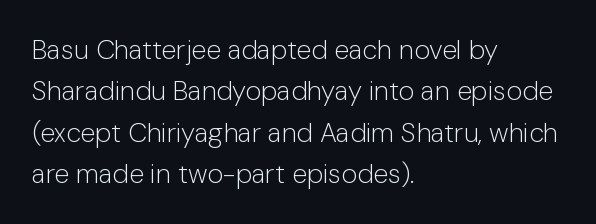
In terms of leading, this rendering sits right in the middle. The lettering stays uniformly vertical, giving the passage a roman look. Decoration check: the copy has no underline. The passage shown is not bold in any degree. How are the letters spaced? Ordinarily, with no added tracking.
